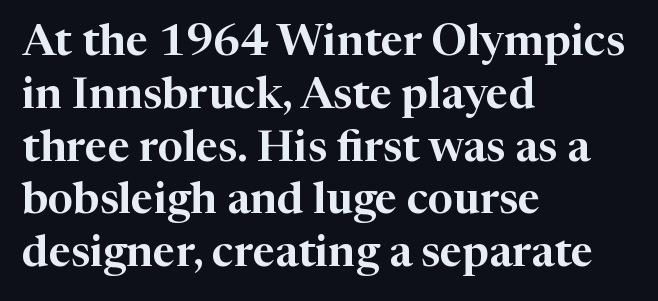
{"serif": "yes", "italic": "no", "width": "normal", "stroke_contrast": "high", "x_height": "medium", "monospaced": "no", "underline": "no", "align": "left", "line_spacing_ratio": 1.2, "letter_spacing": "normal", "letter_spacing_em": 0.0, "glyph_px": 44}
